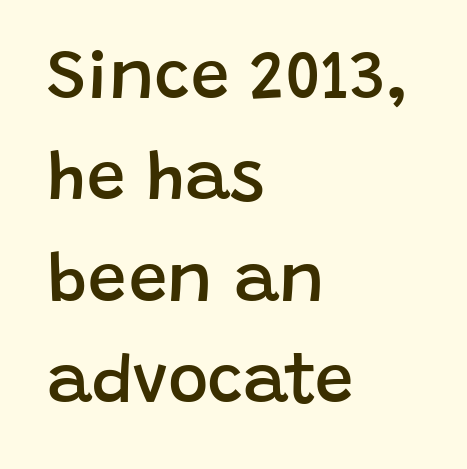
The image shows 69 px semibold sans-serif type, upright; set left-aligned, normal line spacing (1.47x), normal letter spacing, not underlined; low stroke contrast and a large x-height.
